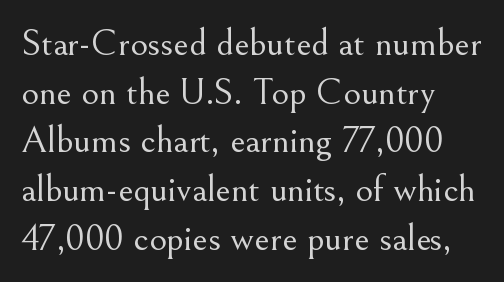
Q: Is the text bold? A: No.
Q: Is the text italic (slanted)? A: No, it is upright.
Q: Is the typeface a serif or a sans-serif typeface? A: Serif.
Q: Is the text underlined? A: No.
Q: How is the paragraph aligned? A: Left-aligned.
Q: Is the spacing between letters normal or unusually wide? A: Normal.
Q: Is the spacing between lines tight, normal or loose? A: Normal.
Q: Width (condensed, normal, or wide)? A: Normal.
Q: Stroke contrast? A: Medium.
Q: x-height? A: Small.
Q: Monospaced? A: No.
